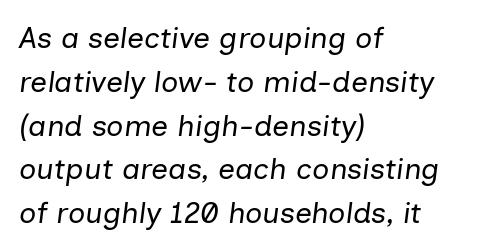
Q: Is the text bold? A: No.
Q: Is the text italic (slanted)? A: Yes, it leans right by about 7 degrees.
Q: Is the text underlined? A: No.
Q: How is the paragraph aligned? A: Left-aligned.
Q: Is the spacing between letters normal or unusually wide? A: Normal.
Q: Is the spacing between lines tight, normal or loose? A: Normal.
Q: Width (condensed, normal, or wide)? A: Normal.
Q: Stroke contrast? A: Low.
Q: x-height? A: Medium.
Q: Monospaced? A: No.
